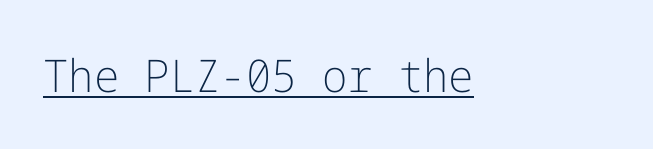
The image shows 45 px light sans-serif type, upright; set normal letter spacing, underlined; low stroke contrast and a medium x-height.
